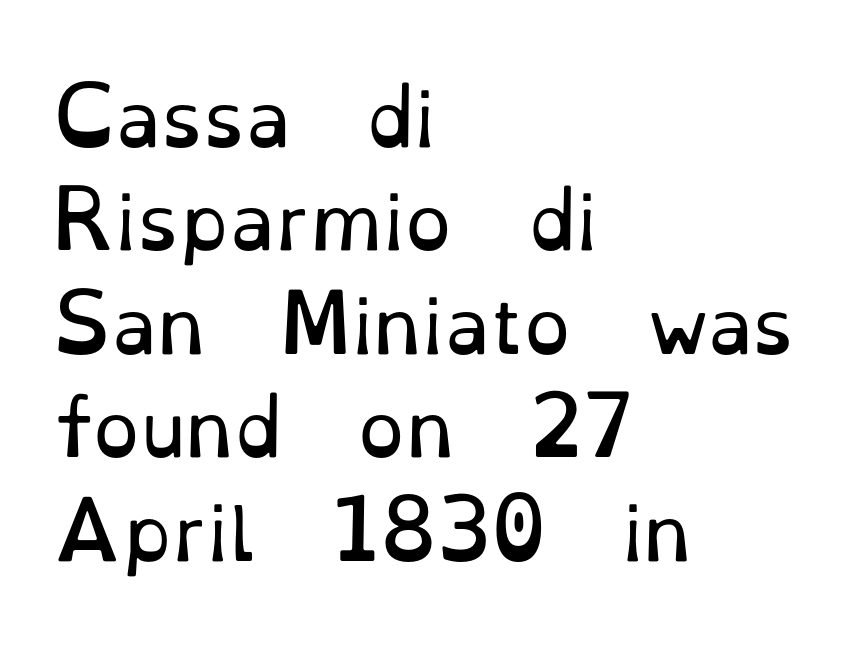
{"italic": "no", "bold": "no", "weight": "regular", "width": "normal", "stroke_contrast": "low", "x_height": "small", "monospaced": "no", "underline": "no", "align": "left", "line_spacing": "normal", "line_spacing_ratio": 1.38, "letter_spacing": "normal", "letter_spacing_em": 0.0, "glyph_px": 75}
